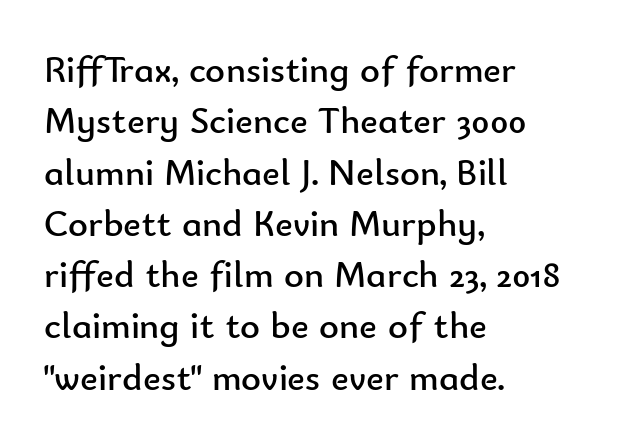
{"serif": "no", "italic": "no", "bold": "no", "weight": "regular", "width": "normal", "stroke_contrast": "low", "x_height": "small", "monospaced": "no", "underline": "no", "align": "left", "line_spacing": "normal", "line_spacing_ratio": 1.35, "letter_spacing": "normal", "letter_spacing_em": 0.0, "glyph_px": 38}
